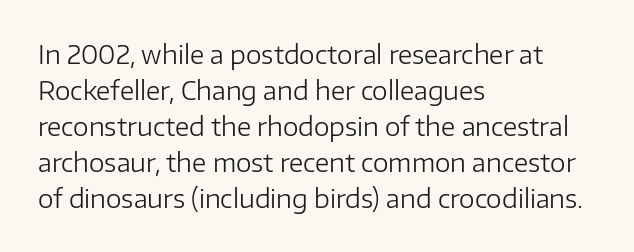
The image shows 25 px text type, upright; set left-aligned, normal line spacing (1.44x), normal letter spacing, not underlined.
